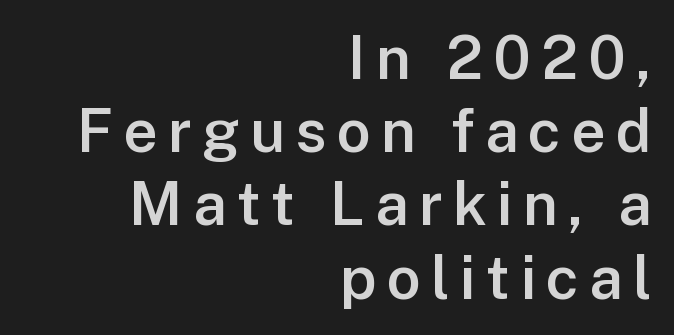
The image shows 60 px semibold sans-serif type, upright; set right-aligned, line spacing 1.22x, not underlined; low stroke contrast and a medium x-height.
